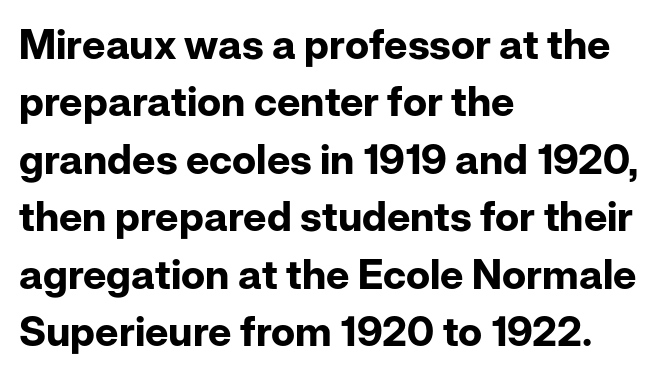
{"serif": "no", "italic": "no", "bold": "yes", "weight": "bold", "width": "normal", "stroke_contrast": "low", "x_height": "medium", "monospaced": "no", "underline": "no", "align": "left", "line_spacing": "normal", "line_spacing_ratio": 1.4, "letter_spacing": "normal", "letter_spacing_em": 0.0, "glyph_px": 41}
